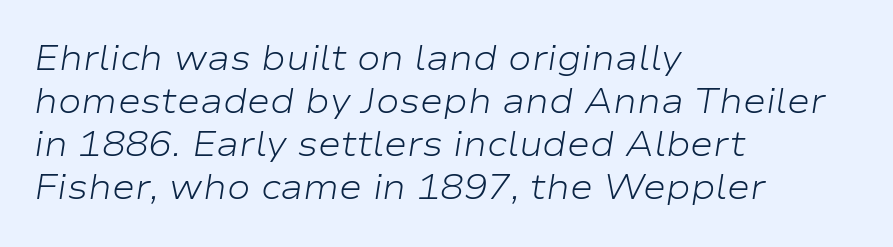
The image shows 35 px light, wide type, italic (leaning right); set left-aligned, line spacing 1.23x, normal letter spacing, not underlined; low stroke contrast and a medium x-height.
